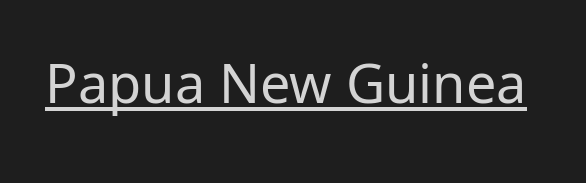
The image shows 54 px regular-weight sans-serif type, upright; set normal letter spacing, underlined; low stroke contrast and a medium x-height.
